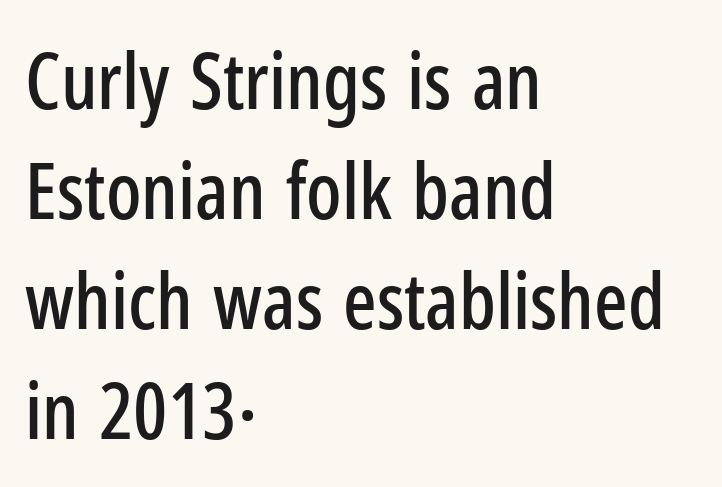
Posture: straight, roman, zero tilt. Leading: standard. The strip under each line holds only bare page. Nobody touched the tracking dial on this one. Is this a fixed-width face? No — the glyphs have proportional, varying widths. A student would call this left alignment; a typographer would say flush left, rag right.
